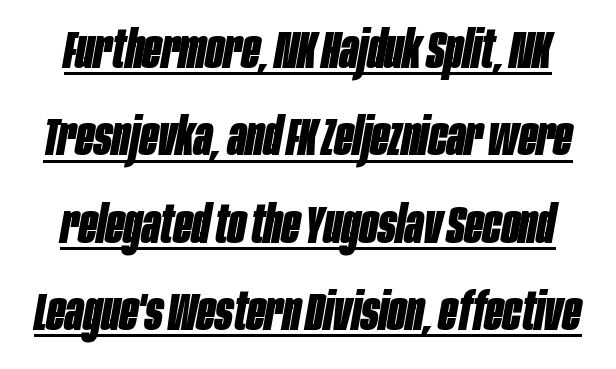
Q: Is the text bold? A: Yes.
Q: Is the text italic (slanted)? A: Yes, it leans right by about 10 degrees.
Q: Is the text underlined? A: Yes.
Q: Is the spacing between letters normal or unusually wide? A: Normal.
Q: Is the spacing between lines tight, normal or loose? A: Normal.
Q: Width (condensed, normal, or wide)? A: Condensed.
Q: Stroke contrast? A: Low.
Q: x-height? A: Large.
Q: Monospaced? A: No.
